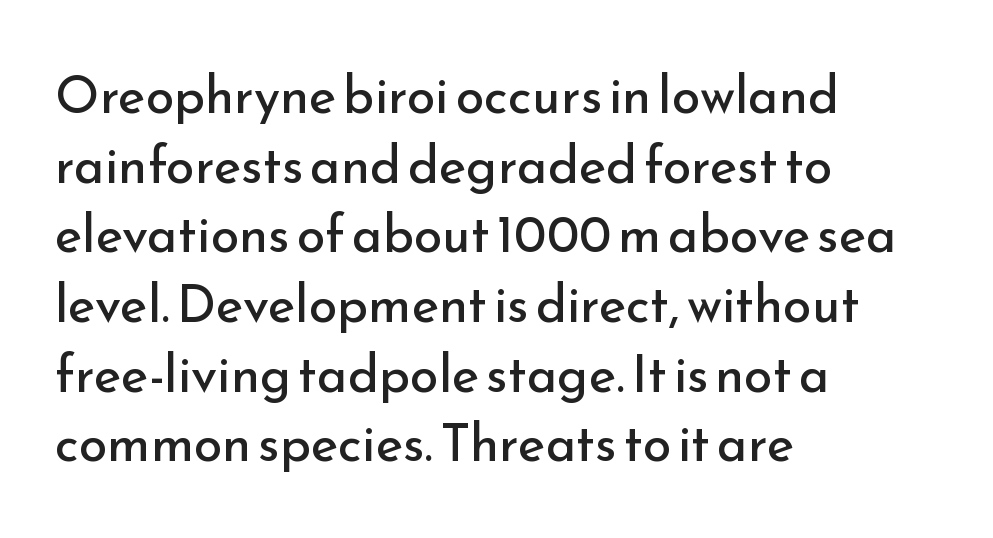
{"serif": "no", "italic": "no", "bold": "no", "weight": "regular", "width": "normal", "stroke_contrast": "low", "x_height": "small", "monospaced": "no", "underline": "no", "align": "left", "line_spacing": "normal", "line_spacing_ratio": 1.34, "letter_spacing": "normal", "letter_spacing_em": 0.0, "glyph_px": 52}
